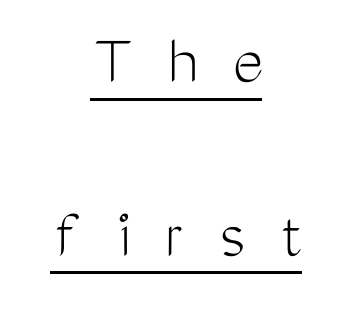
{"serif": "no", "italic": "no", "bold": "no", "weight": "light", "width": "condensed", "stroke_contrast": "medium", "x_height": "medium", "monospaced": "no", "underline": "yes", "align": "center", "line_spacing": "loose", "line_spacing_ratio": 2.38, "letter_spacing": "wide", "letter_spacing_em": 0.48, "glyph_px": 73}
